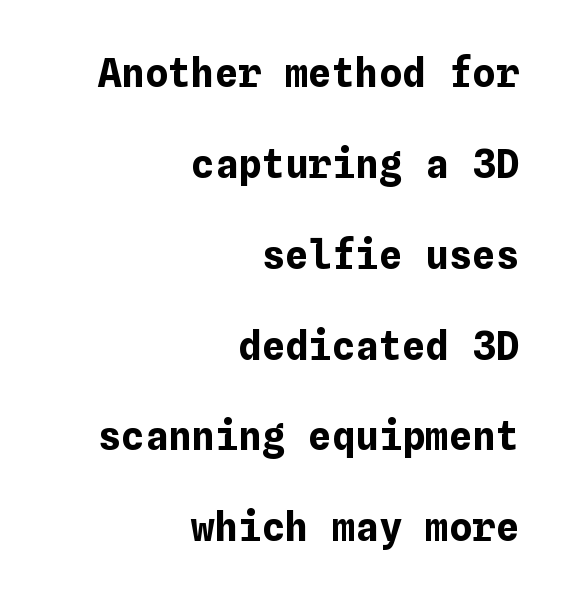
The lines are quadded right. Notice how thick the strokes are: this is what a full bold looks like. Baseline-to-baseline distance is far greater than the letter height. Inter-character spacing is left at the font's built-in metrics. Unmarked baselines from the first word to the last. Ordinary non-slanted type is in use.
